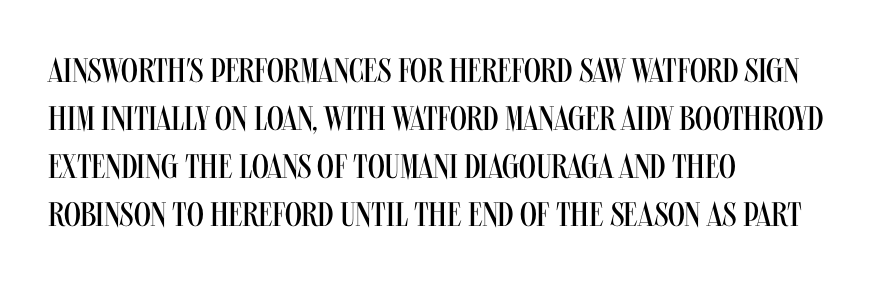
{"serif": "no", "italic": "no", "bold": "no", "weight": "regular", "width": "condensed", "stroke_contrast": "medium", "x_height": "large", "monospaced": "no", "underline": "no", "align": "left", "line_spacing": "normal", "line_spacing_ratio": 1.41, "letter_spacing": "normal", "letter_spacing_em": 0.0, "glyph_px": 34}
